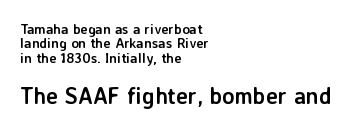
{"italic": "no", "bold": "yes", "underline": "no", "align": "left", "line_spacing": "tight", "line_spacing_ratio": 1.02, "letter_spacing": "normal", "letter_spacing_em": 0.0, "larger_block": "second", "size_ratio": 1.64, "glyph_px": 23}
